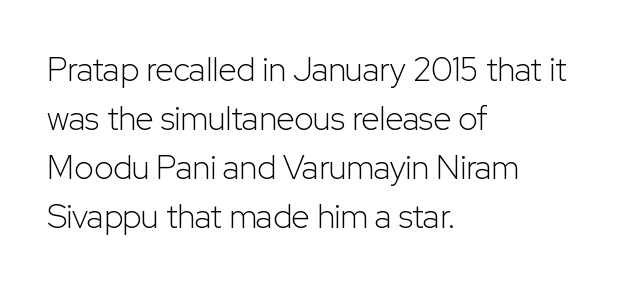
Q: Is the text bold? A: No.
Q: Is the text italic (slanted)? A: No, it is upright.
Q: Is the typeface a serif or a sans-serif typeface? A: Sans-serif.
Q: Is the text underlined? A: No.
Q: How is the paragraph aligned? A: Left-aligned.
Q: Is the spacing between letters normal or unusually wide? A: Normal.
Q: Is the spacing between lines tight, normal or loose? A: Normal.
Q: Width (condensed, normal, or wide)? A: Normal.
Q: Stroke contrast? A: Low.
Q: x-height? A: Medium.
Q: Monospaced? A: No.
